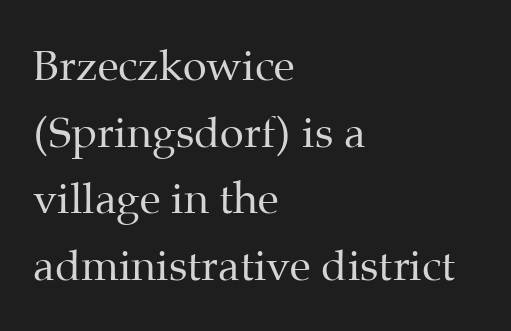
Q: Is the text bold? A: No.
Q: Is the text italic (slanted)? A: No, it is upright.
Q: Is the typeface a serif or a sans-serif typeface? A: Serif.
Q: Is the text underlined? A: No.
Q: How is the paragraph aligned? A: Left-aligned.
Q: Is the spacing between letters normal or unusually wide? A: Normal.
Q: Is the spacing between lines tight, normal or loose? A: Normal.
Q: Width (condensed, normal, or wide)? A: Normal.
Q: Stroke contrast? A: Medium.
Q: x-height? A: Medium.
Q: Monospaced? A: No.
